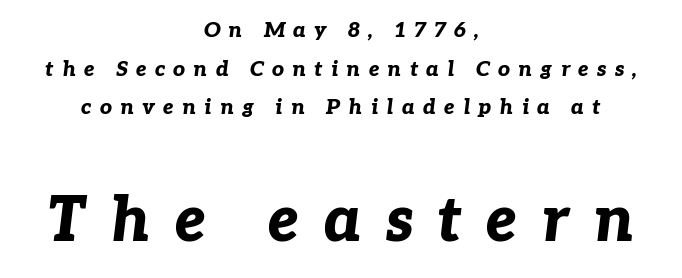
The image shows 62 px bold type, italic (leaning right); set centered, line spacing 1.84x, unusually wide letter spacing (+0.39 em), not underlined; the second (bottom) block is 2.95x larger; low stroke contrast and a medium x-height.
